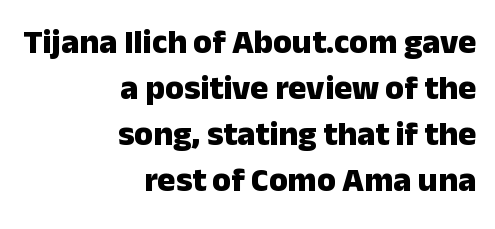
The image shows 34 px heavy sans-serif type, upright; set right-aligned, normal line spacing (1.35x), normal letter spacing, not underlined; low stroke contrast and a medium x-height.
